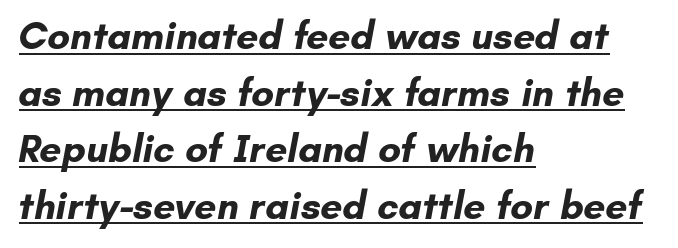
Q: Is the text bold? A: Yes.
Q: Is the typeface a serif or a sans-serif typeface? A: Sans-serif.
Q: Is the text underlined? A: Yes.
Q: How is the paragraph aligned? A: Left-aligned.
Q: Is the spacing between letters normal or unusually wide? A: Normal.
Q: Is the spacing between lines tight, normal or loose? A: Normal.
Q: Width (condensed, normal, or wide)? A: Normal.
Q: Stroke contrast? A: Low.
Q: x-height? A: Small.
Q: Monospaced? A: No.
